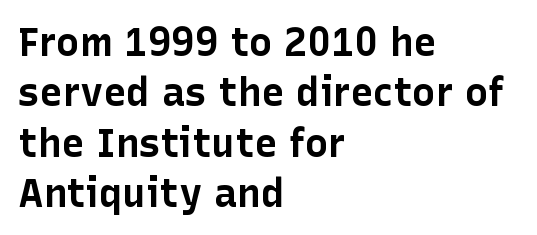
Q: Is the text bold? A: Yes.
Q: Is the text italic (slanted)? A: No, it is upright.
Q: Is the typeface a serif or a sans-serif typeface? A: Sans-serif.
Q: Is the text underlined? A: No.
Q: How is the paragraph aligned? A: Left-aligned.
Q: Is the spacing between letters normal or unusually wide? A: Normal.
Q: Is the spacing between lines tight, normal or loose? A: Normal.
Q: Width (condensed, normal, or wide)? A: Normal.
Q: Stroke contrast? A: Low.
Q: x-height? A: Medium.
Q: Monospaced? A: No.
